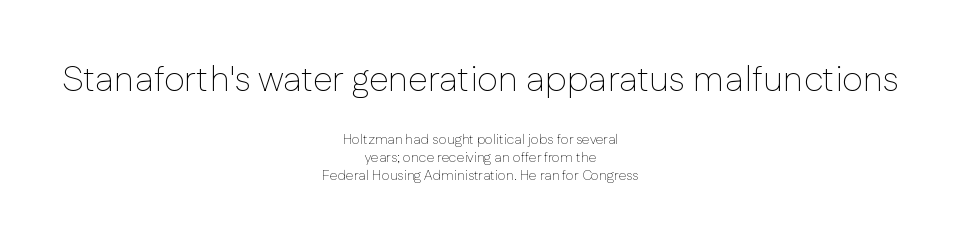
The image shows 36 px thin sans-serif type, upright; set centered, normal line spacing (1.29x), normal letter spacing, not underlined; the first (top) block is 2.57x larger; low stroke contrast and a medium x-height.
